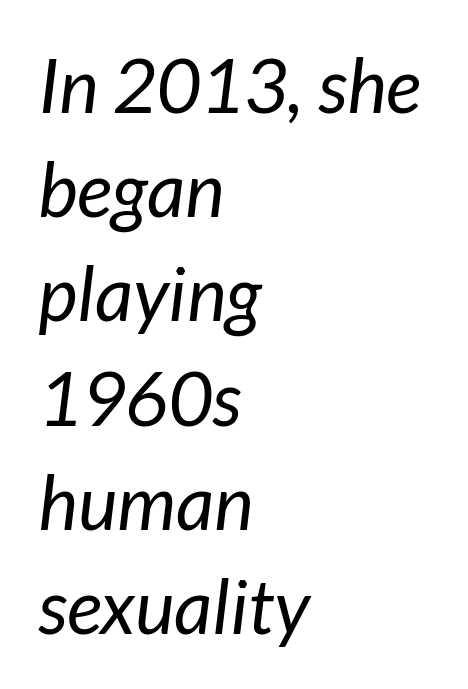
{"italic": "yes", "lean": "right", "slant_degrees": 7, "bold": "no", "weight": "regular", "width": "normal", "stroke_contrast": "low", "x_height": "medium", "monospaced": "no", "underline": "no", "align": "left", "line_spacing": "normal", "line_spacing_ratio": 1.39, "letter_spacing": "normal", "letter_spacing_em": 0.0, "glyph_px": 75}
